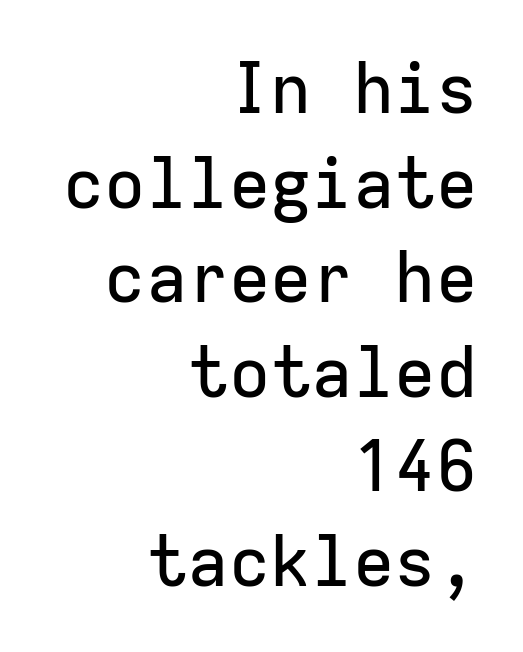
The designer left line spacing at the default. Nope, not italic — everything's standing straight. Look at the bottom of the vertical strokes: they stop flat, with no serifs. Notice how the passage keeps a crisp vertical edge on the right only. Here the designer chose a console-style face with uniform glyph widths.
